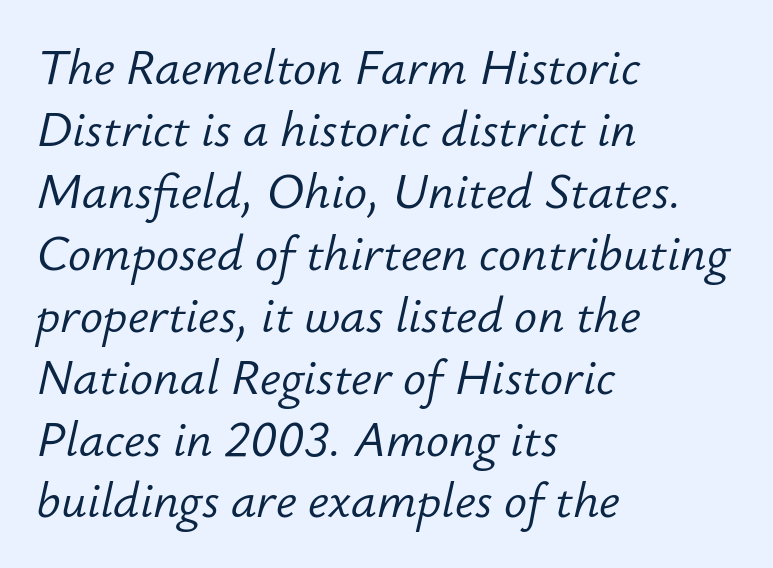
The letterforms sit at book weight or below. Interline gaps are of average width in this sample. The rendering keeps characters at their native spacing. Each letter keeps its own natural width here, so spacing adapts to shape. Beneath every word, the page is bare.
